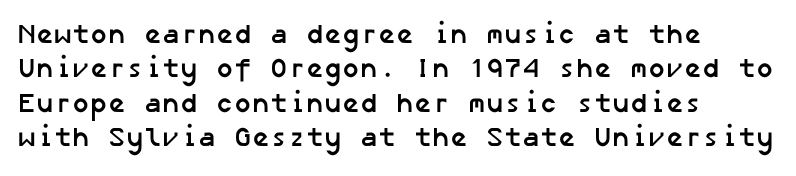
Q: Is the text bold? A: Yes.
Q: Is the text underlined? A: No.
Q: Is the spacing between letters normal or unusually wide? A: Normal.
Q: Is the spacing between lines tight, normal or loose? A: Normal.
